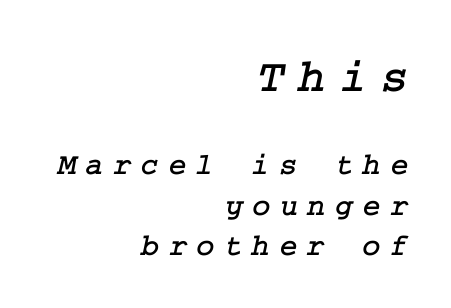
The gap between lines stays unmarked. What stands out about the letter spacing? Its width — letters are far apart. Typeset ragged left — the right edge is the straight one. Size contrast runs from large at the top to small at the bottom.
